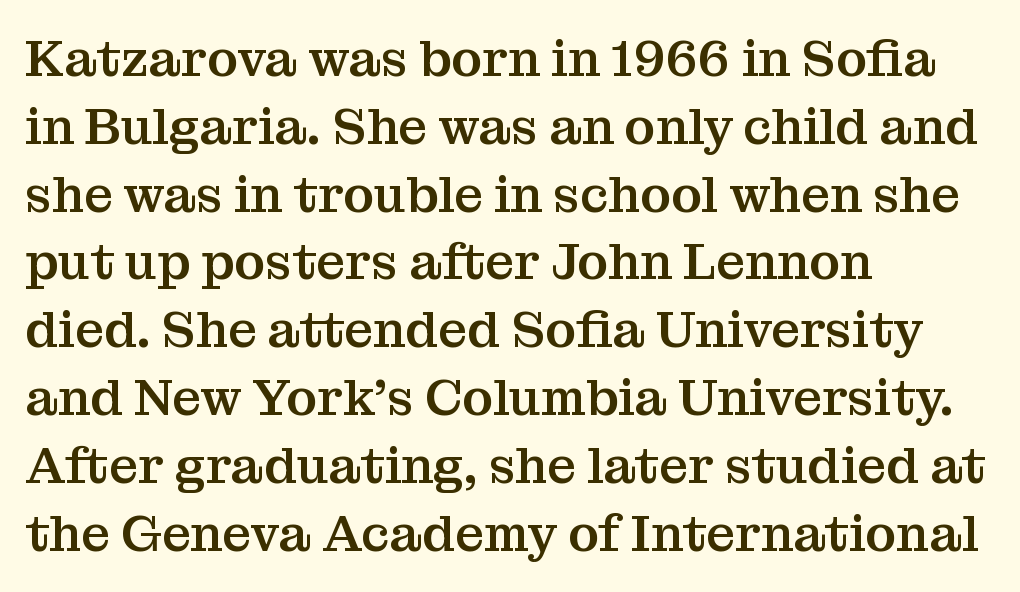
Q: Is the text italic (slanted)? A: No, it is upright.
Q: Is the typeface a serif or a sans-serif typeface? A: Serif.
Q: Is the text underlined? A: No.
Q: How is the paragraph aligned? A: Left-aligned.
Q: Is the spacing between letters normal or unusually wide? A: Normal.
Q: Is the spacing between lines tight, normal or loose? A: Normal.
Q: Width (condensed, normal, or wide)? A: Normal.
Q: Stroke contrast? A: Medium.
Q: x-height? A: Medium.
Q: Monospaced? A: No.
